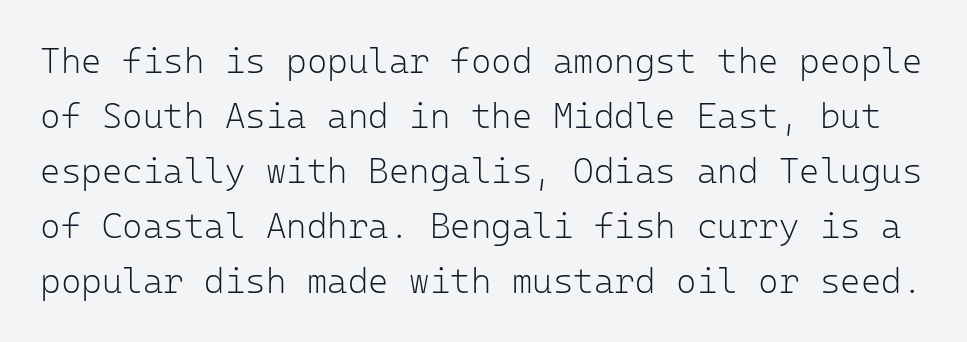
{"serif": "no", "italic": "no", "bold": "no", "weight": "light", "width": "normal", "stroke_contrast": "low", "x_height": "medium", "monospaced": "yes", "underline": "no", "line_spacing": "normal", "line_spacing_ratio": 1.57, "letter_spacing": "normal", "letter_spacing_em": 0.0, "glyph_px": 35}
